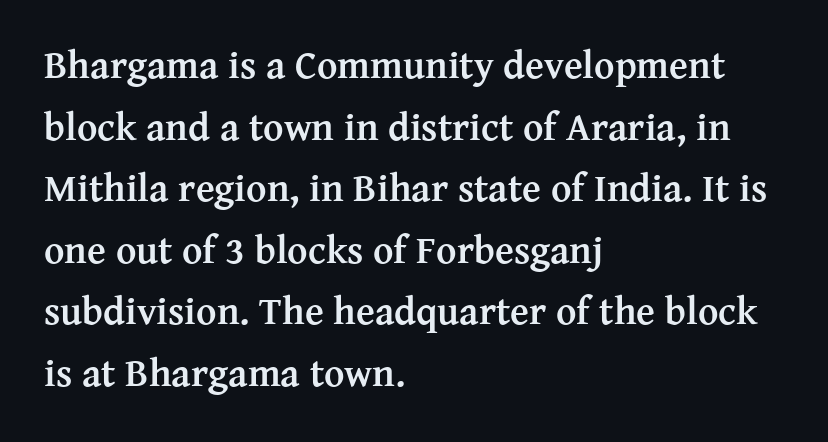
The image shows 39 px semibold serif type, upright; set left-aligned, normal line spacing (1.58x), normal letter spacing, not underlined; medium stroke contrast and a medium x-height.
